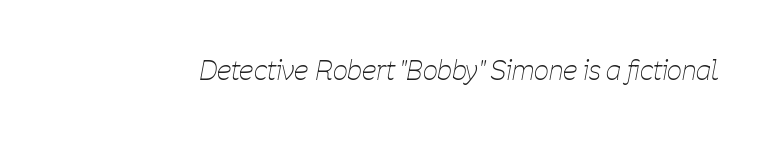
{"italic": "yes", "lean": "right", "slant_degrees": 11, "bold": "no", "underline": "no", "letter_spacing": "normal", "letter_spacing_em": 0.0, "glyph_px": 26}
